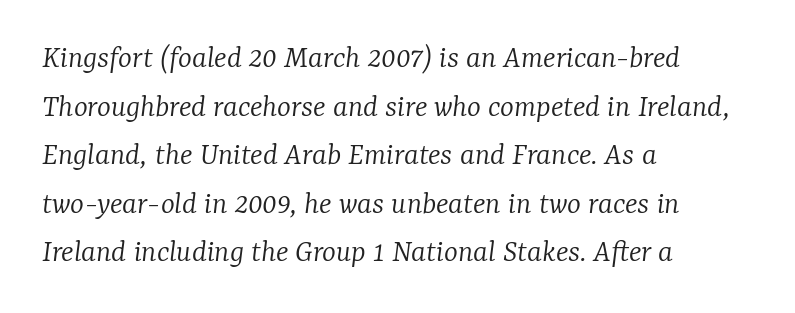
Italic: yes, the glyphs are oblique. Caption: standard tracking, unaltered. Note the varied advance widths — an 'i' is clearly narrower than an 'm'. A light-to-regular cut is what we see here.
